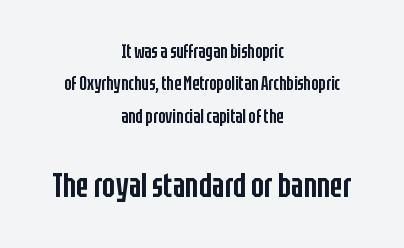
This rendering features lettering with no underline. Every character sits straight up, as roman type does. What weight is shown? A semibold, between regular and bold. Typographically, this falls in the sans-serif category. These lines are centered, leaving both edges ragged. Words appear dense and cohesive because spacing is normal.
